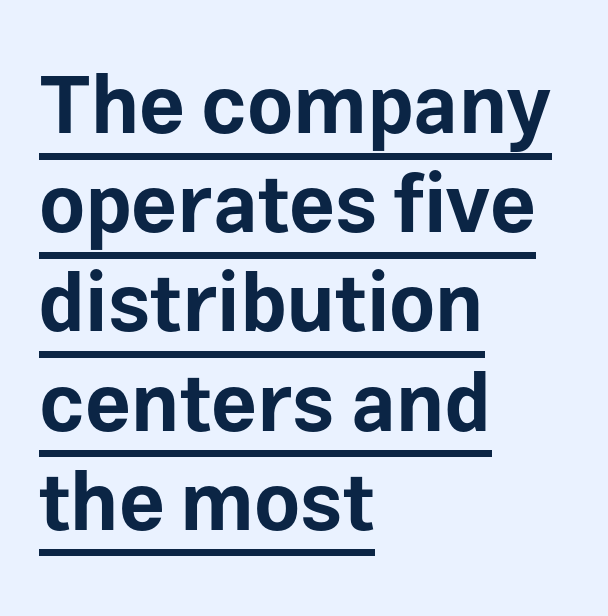
A roman cut, with each character standing at attention. Set as a true bold cut, around the 700 mark. Compared with undecorated copy, this sample adds a rule below the words. The typeface chosen for these lines omits serifs. Default kerning and tracking; the words read as compact shapes. Proportional: the letters do not fall into vertical columns.
